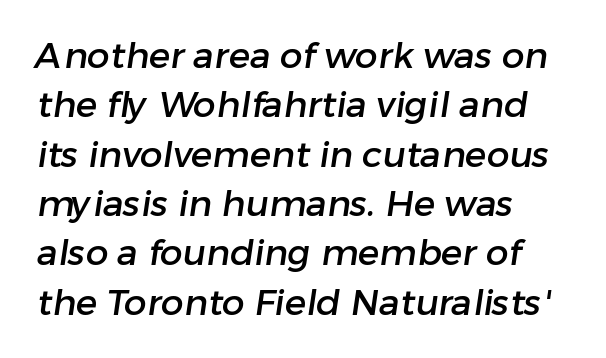
Q: Is the typeface a serif or a sans-serif typeface? A: Sans-serif.
Q: Is the text underlined? A: No.
Q: How is the paragraph aligned? A: Left-aligned.
Q: Is the spacing between letters normal or unusually wide? A: Normal.
Q: Is the spacing between lines tight, normal or loose? A: Normal.
Q: Width (condensed, normal, or wide)? A: Normal.
Q: Stroke contrast? A: Low.
Q: x-height? A: Medium.
Q: Monospaced? A: No.
